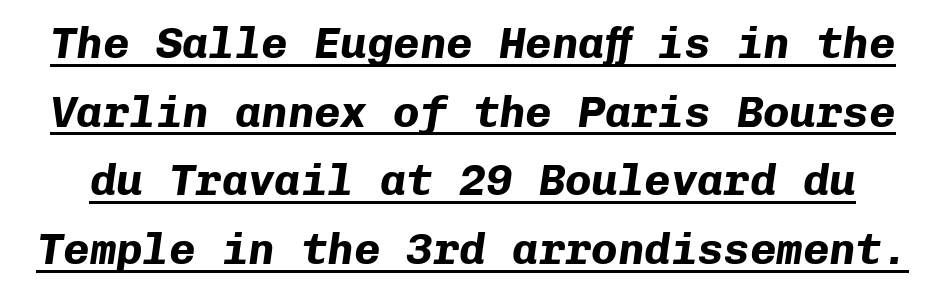
{"italic": "yes", "lean": "right", "slant_degrees": 8, "bold": "yes", "weight": "bold", "width": "normal", "stroke_contrast": "low", "x_height": "medium", "monospaced": "yes", "underline": "yes", "line_spacing": "normal", "line_spacing_ratio": 1.56, "letter_spacing": "normal", "letter_spacing_em": 0.0, "glyph_px": 44}
